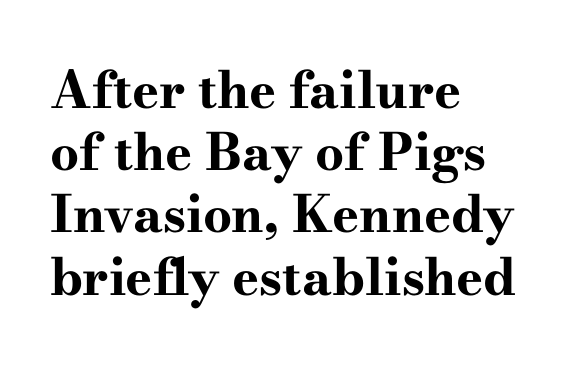
Q: Is the text bold? A: Yes.
Q: Is the text italic (slanted)? A: No, it is upright.
Q: Is the typeface a serif or a sans-serif typeface? A: Serif.
Q: Is the text underlined? A: No.
Q: How is the paragraph aligned? A: Left-aligned.
Q: Is the spacing between letters normal or unusually wide? A: Normal.
Q: Width (condensed, normal, or wide)? A: Wide.
Q: Stroke contrast? A: High.
Q: x-height? A: Small.
Q: Monospaced? A: No.
